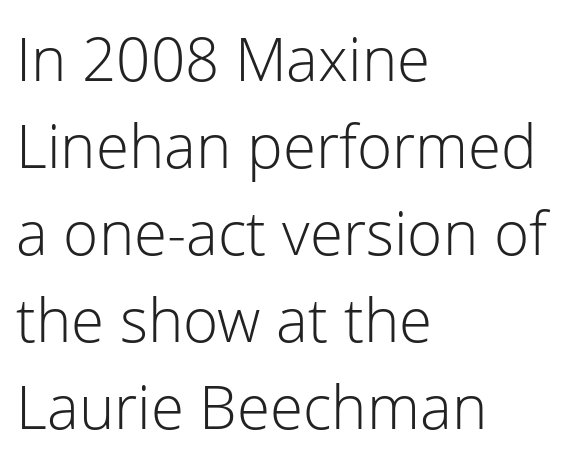
Observe the absence of serifs on each vertical stroke in this sample. Spacing verdict: proportional, widths tailored to each character. The typesetting does not lean heavy: it is not bold. The type sits square on the baseline with zero lean.
